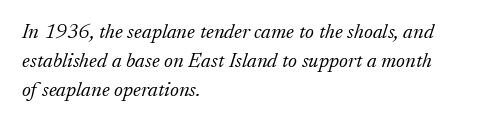
The image shows 21 px text type, italic (leaning right); set left-aligned, normal line spacing (1.39x), normal letter spacing, not underlined.
